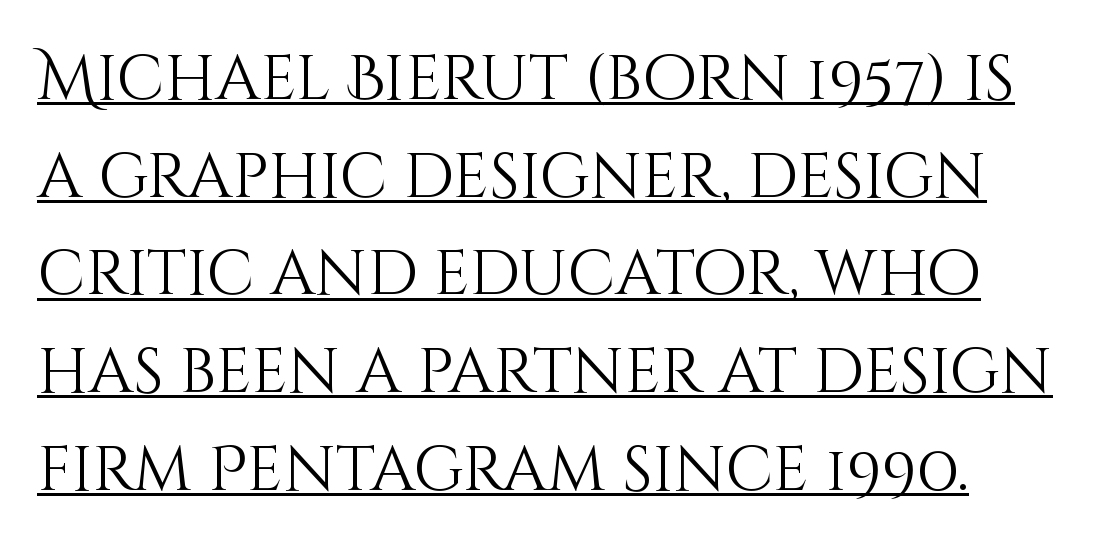
Q: Is the text bold? A: No.
Q: Is the text italic (slanted)? A: No, it is upright.
Q: Is the text underlined? A: Yes.
Q: Is the spacing between letters normal or unusually wide? A: Normal.
Q: Is the spacing between lines tight, normal or loose? A: Normal.
Q: Width (condensed, normal, or wide)? A: Normal.
Q: Stroke contrast? A: Medium.
Q: x-height? A: Large.
Q: Monospaced? A: No.
